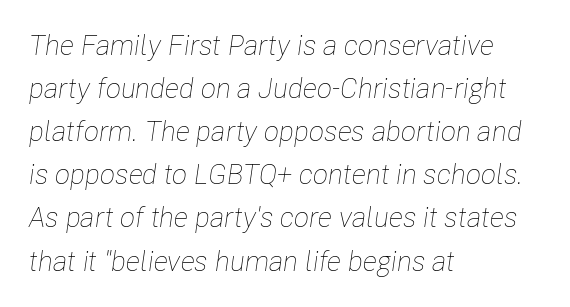
Q: Is the text bold? A: No.
Q: Is the text italic (slanted)? A: Yes, it leans right by about 8 degrees.
Q: Is the text underlined? A: No.
Q: How is the paragraph aligned? A: Left-aligned.
Q: Is the spacing between letters normal or unusually wide? A: Normal.
Q: Is the spacing between lines tight, normal or loose? A: Normal.
Q: Width (condensed, normal, or wide)? A: Condensed.
Q: Stroke contrast? A: Low.
Q: x-height? A: Medium.
Q: Monospaced? A: No.
